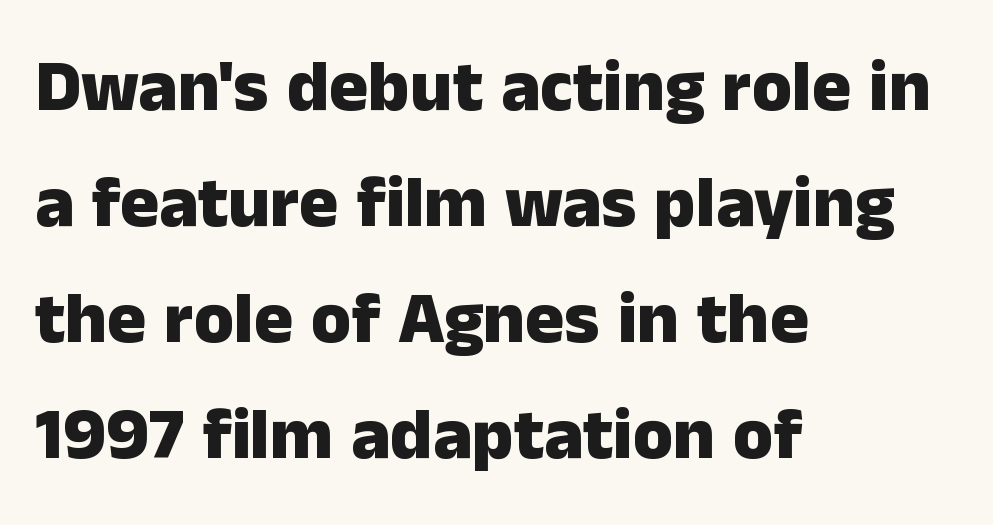
Q: Is the text bold? A: Yes.
Q: Is the text italic (slanted)? A: No, it is upright.
Q: Is the typeface a serif or a sans-serif typeface? A: Sans-serif.
Q: Is the text underlined? A: No.
Q: How is the paragraph aligned? A: Left-aligned.
Q: Is the spacing between letters normal or unusually wide? A: Normal.
Q: Is the spacing between lines tight, normal or loose? A: Normal.
Q: Width (condensed, normal, or wide)? A: Normal.
Q: Stroke contrast? A: Low.
Q: x-height? A: Medium.
Q: Monospaced? A: No.
